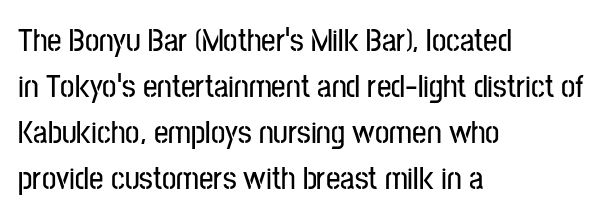
Q: Is the text italic (slanted)? A: No, it is upright.
Q: Is the typeface a serif or a sans-serif typeface? A: Sans-serif.
Q: Is the text underlined? A: No.
Q: How is the paragraph aligned? A: Left-aligned.
Q: Is the spacing between letters normal or unusually wide? A: Normal.
Q: Is the spacing between lines tight, normal or loose? A: Normal.
Q: Width (condensed, normal, or wide)? A: Condensed.
Q: Stroke contrast? A: Low.
Q: x-height? A: Medium.
Q: Monospaced? A: No.
